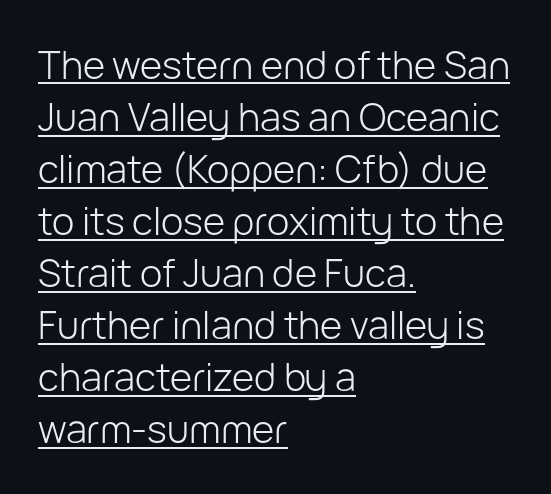
Q: Is the text bold? A: No.
Q: Is the text italic (slanted)? A: No, it is upright.
Q: Is the typeface a serif or a sans-serif typeface? A: Sans-serif.
Q: Is the text underlined? A: Yes.
Q: How is the paragraph aligned? A: Left-aligned.
Q: Is the spacing between letters normal or unusually wide? A: Normal.
Q: Is the spacing between lines tight, normal or loose? A: Normal.
Q: Width (condensed, normal, or wide)? A: Normal.
Q: Stroke contrast? A: Low.
Q: x-height? A: Medium.
Q: Monospaced? A: No.
